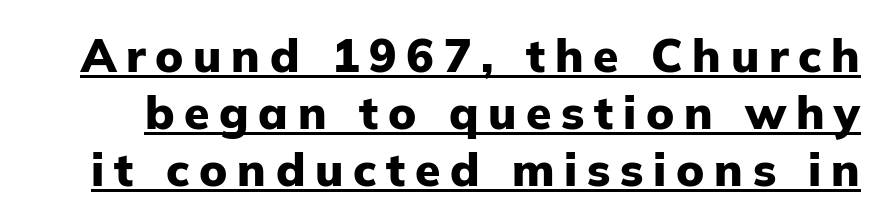
Characters remain perfectly vertical along every line. Compared with undecorated copy, this sample adds a rule below the words. The typesetting leans heavy: a genuine bold. A sans-serif font was chosen for this passage.
